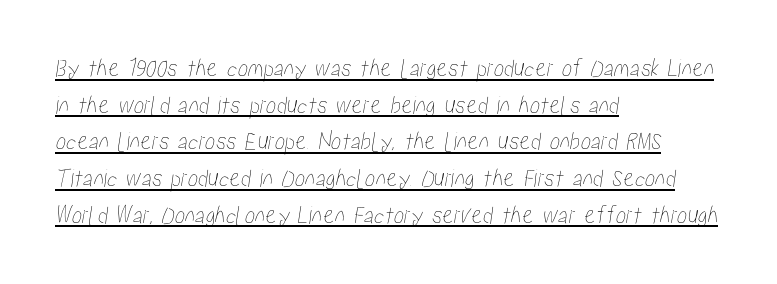
Q: Is the text underlined? A: Yes.
Q: How is the paragraph aligned? A: Left-aligned.
Q: Is the spacing between letters normal or unusually wide? A: Normal.
Q: Is the spacing between lines tight, normal or loose? A: Normal.
